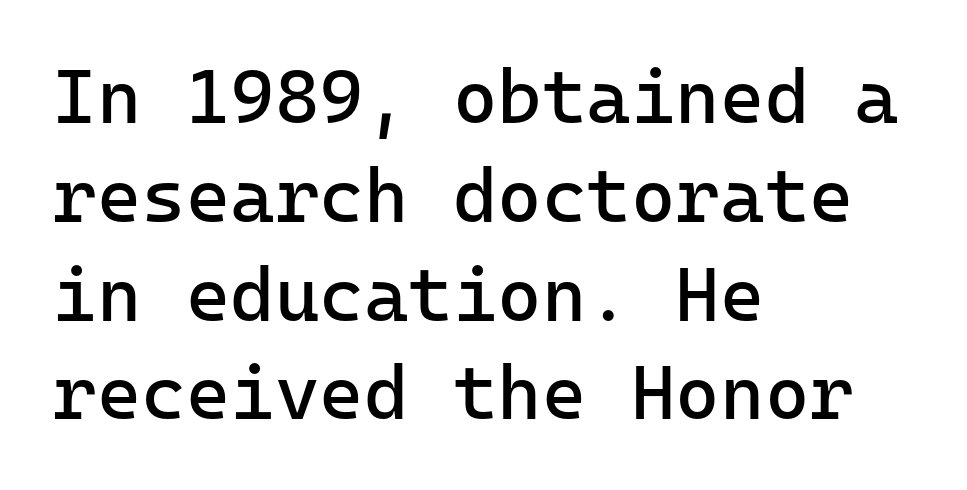
Q: Is the text bold? A: No.
Q: Is the text italic (slanted)? A: No, it is upright.
Q: Is the typeface a serif or a sans-serif typeface? A: Sans-serif.
Q: Is the text underlined? A: No.
Q: How is the paragraph aligned? A: Left-aligned.
Q: Is the spacing between letters normal or unusually wide? A: Normal.
Q: Is the spacing between lines tight, normal or loose? A: Normal.
Q: Width (condensed, normal, or wide)? A: Normal.
Q: Stroke contrast? A: Low.
Q: x-height? A: Medium.
Q: Monospaced? A: Yes.
